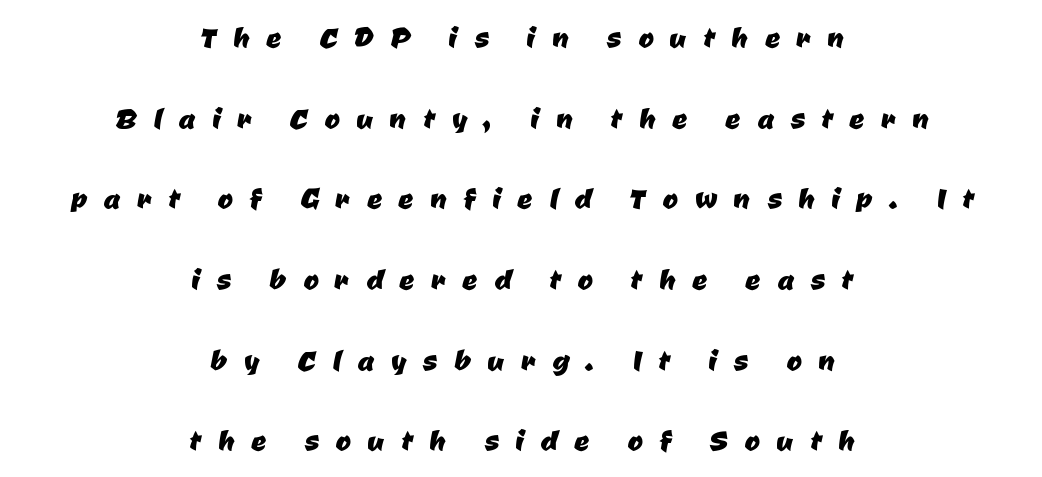
The image shows 37 px sans-serif type; set centered, loose line spacing (2.18x), unusually wide letter spacing (+0.45 em), not underlined; low stroke contrast and a medium x-height.
